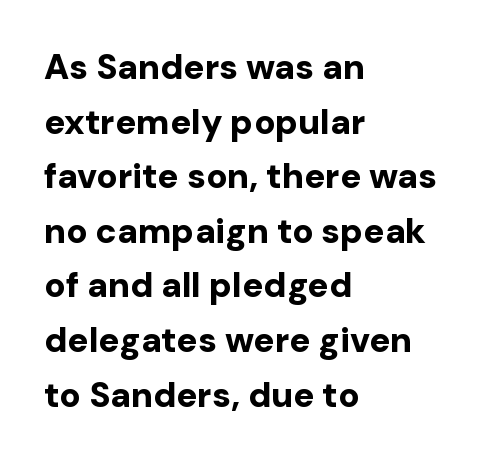
The image shows 35 px bold sans-serif type, upright; set left-aligned, normal line spacing (1.56x), normal letter spacing, not underlined; low stroke contrast and a medium x-height.
